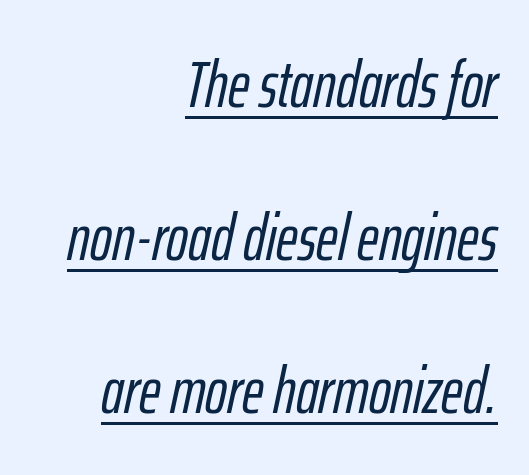
Q: Is the text italic (slanted)? A: Yes, it leans right by about 12 degrees.
Q: Is the text underlined? A: Yes.
Q: How is the paragraph aligned? A: Right-aligned.
Q: Is the spacing between letters normal or unusually wide? A: Normal.
Q: Is the spacing between lines tight, normal or loose? A: Loose.
Q: Width (condensed, normal, or wide)? A: Condensed.
Q: Stroke contrast? A: Low.
Q: x-height? A: Medium.
Q: Monospaced? A: No.
